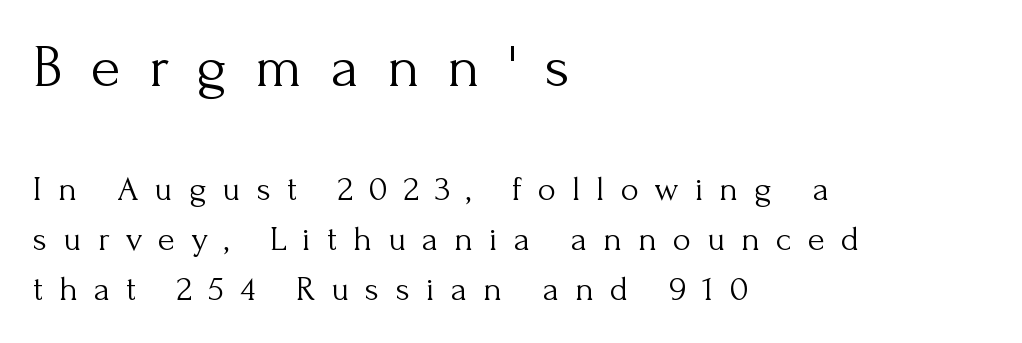
The image shows 61 px light serif type, upright; set left-aligned, normal line spacing (1.44x), unusually wide letter spacing (+0.46 em), not underlined; the first (top) block is 1.74x larger; medium stroke contrast and a small x-height.
